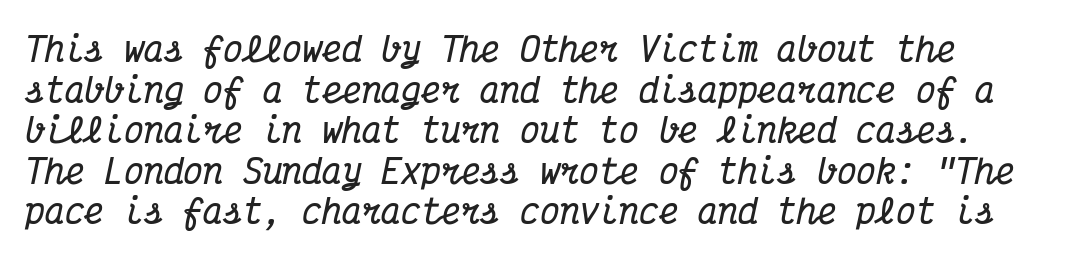
The image shows 33 px bold, condensed serif type, italic (leaning right), monospaced; set line spacing 1.23x, normal letter spacing, not underlined; medium stroke contrast and a medium x-height.
